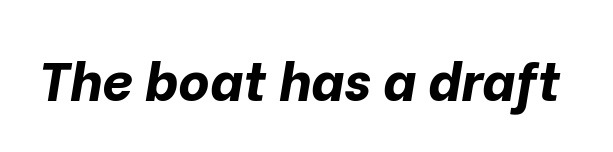
{"italic": "yes", "lean": "right", "slant_degrees": 10, "bold": "yes", "weight": "bold", "width": "normal", "stroke_contrast": "low", "x_height": "medium", "monospaced": "no", "underline": "no", "letter_spacing": "normal", "letter_spacing_em": 0.0, "glyph_px": 54}
